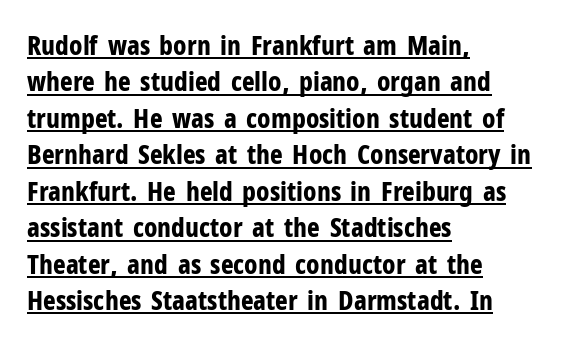
The rendering keeps characters at their native spacing. The letters stand straight up with perfectly vertical stems. Decoration check: the copy is underlined. The vertical gap from one line to the next is medium.
